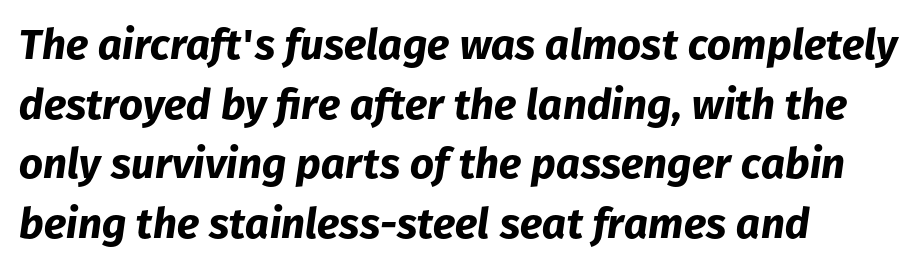
Character widths vary here, with narrow letters taking less room than wide ones. Caption: bold face, heavy strokes. The rendering uses a moderate line-height, typical for paragraphs. Any mark beneath the type? The region is blank.
